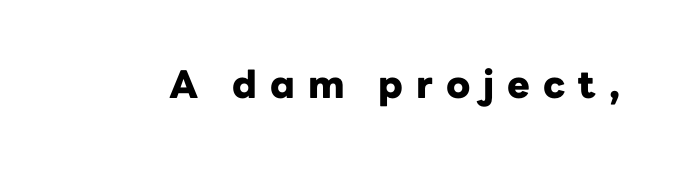
Q: Is the text bold? A: Yes.
Q: Is the text italic (slanted)? A: No, it is upright.
Q: Is the typeface a serif or a sans-serif typeface? A: Sans-serif.
Q: Is the text underlined? A: No.
Q: Is the spacing between letters normal or unusually wide? A: Unusually wide.
Q: Width (condensed, normal, or wide)? A: Normal.
Q: Stroke contrast? A: Low.
Q: x-height? A: Medium.
Q: Monospaced? A: No.
